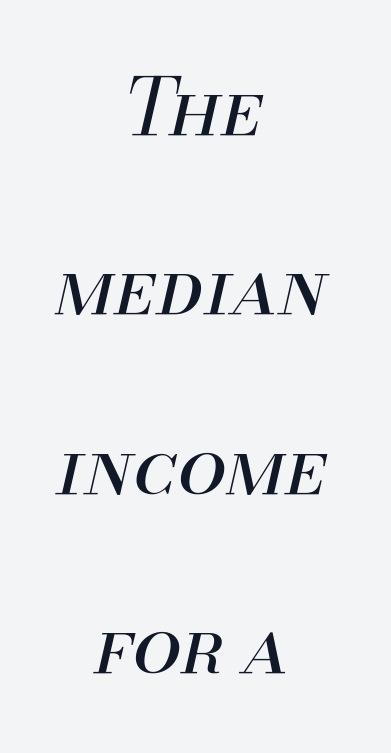
Q: Is the text bold? A: No.
Q: Is the text italic (slanted)? A: Yes, it leans right by about 13 degrees.
Q: Is the text underlined? A: No.
Q: How is the paragraph aligned? A: Centered.
Q: Is the spacing between letters normal or unusually wide? A: Normal.
Q: Is the spacing between lines tight, normal or loose? A: Loose.
Q: Width (condensed, normal, or wide)? A: Normal.
Q: Stroke contrast? A: Medium.
Q: x-height? A: Small.
Q: Monospaced? A: No.
